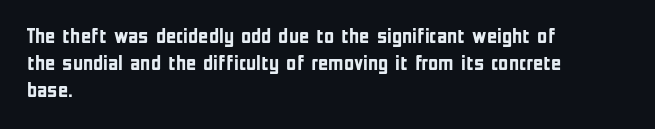
{"italic": "no", "bold": "yes", "underline": "no", "align": "left", "line_spacing_ratio": 1.22, "letter_spacing": "normal", "letter_spacing_em": 0.0, "glyph_px": 22}
